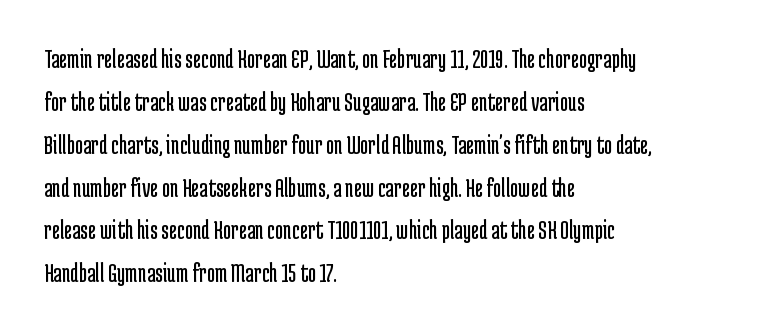
The image shows 28 px regular-weight, condensed sans-serif type, upright; set left-aligned, normal line spacing (1.53x), normal letter spacing, not underlined; low stroke contrast and a medium x-height.
